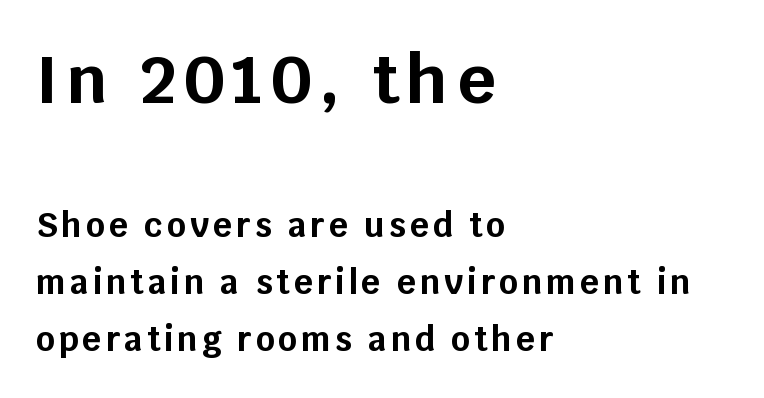
Spacing verdict: proportional, widths tailored to each character. The axis of the letterforms is exactly vertical. Anything drawn beneath the words? Only blank space. A sans-serif font was chosen for this passage. How heavy is the stroke? Heavy — this is a bold. Is the lower block the larger one? No — the upper block carries the bigger type.
